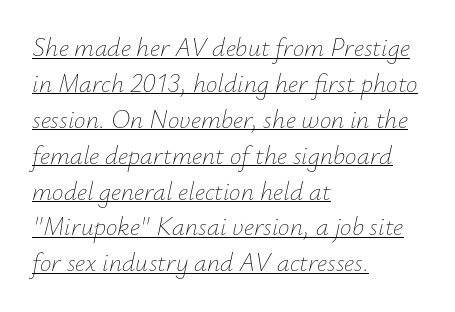
The image shows 26 px text type, italic (leaning right); set left-aligned, normal line spacing (1.38x), normal letter spacing, underlined.
